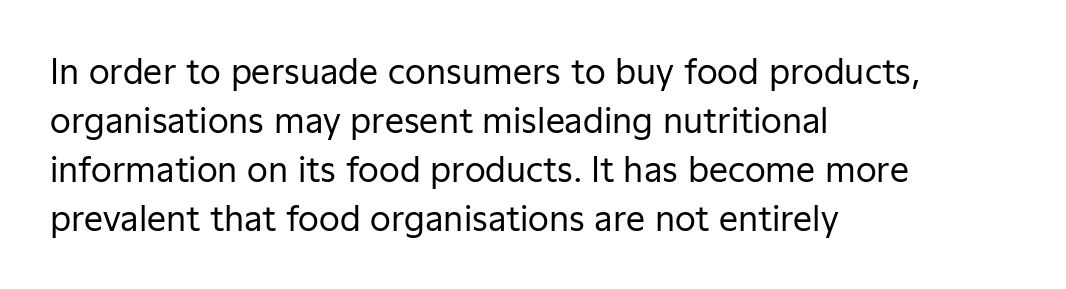
Only glyphs here, with clear space below each row. This reads as an unemphasized weight, regular at the heaviest. The typography opts for an upright posture over an oblique one. You could not count columns in this text — the font is proportionally spaced. The rows are spaced the way most documents space them. Each word holds together tightly as a unit, with standard inter-letter gaps.
